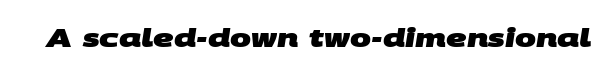
The baseline area is clear. The face used here is rendered with its standard letterfit. The face used here has the dense, thick strokes of a bold.
